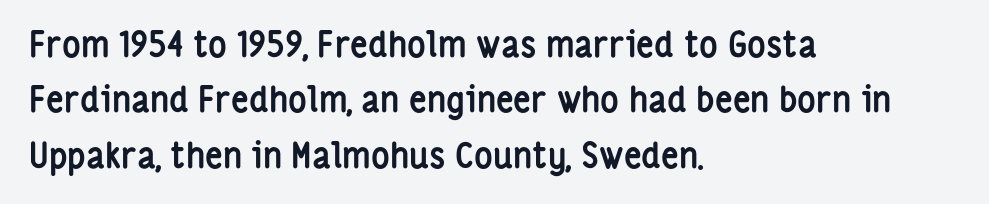
Character widths vary here, with narrow letters taking less room than wide ones. Is the block centered? No — it sits flush against the left margin. In terms of leading, this rendering sits right in the middle. The letters stand upright; this is a roman face. The type family on display is of the sans-serif kind. Glyph-to-glyph distance matches everyday printed text.
